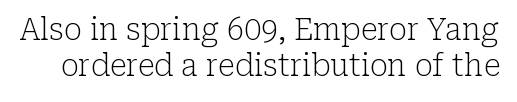
{"serif": "yes", "italic": "no", "bold": "no", "weight": "light", "width": "normal", "stroke_contrast": "low", "x_height": "medium", "monospaced": "no", "underline": "no", "line_spacing_ratio": 1.21, "letter_spacing": "normal", "letter_spacing_em": 0.0, "glyph_px": 30}
